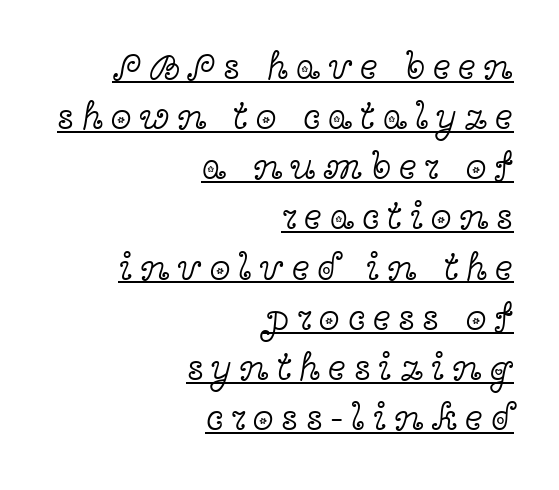
{"serif": "yes", "italic": "no", "bold": "no", "weight": "light", "width": "wide", "x_height": "medium", "monospaced": "no", "underline": "yes", "align": "right", "line_spacing": "normal", "line_spacing_ratio": 1.32, "letter_spacing": "wide", "letter_spacing_em": 0.2, "glyph_px": 38}
